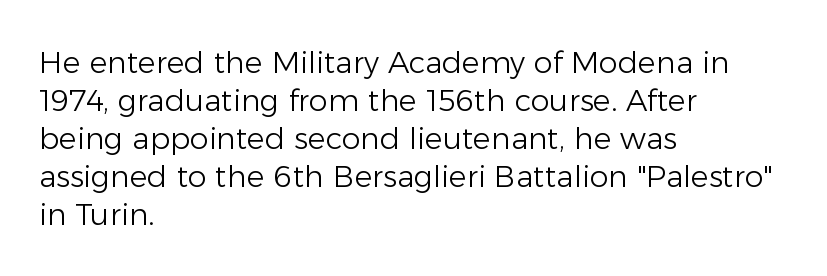
A clean baseline with only descenders dipping below it. A typesetter would mark this as roman, not italic. Looks like regular typesetting: each glyph gets only the width it needs. Compared with typical paragraphs, the rows here are spaced about the same. The passage shown is typeset with a sans-serif family.
